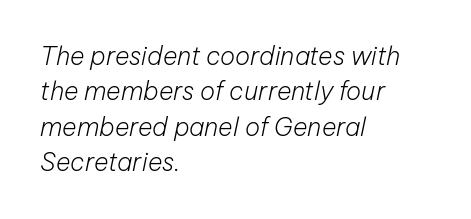
The rendering keeps characters at their native spacing. Compared with typical paragraphs, the rows here are spaced about the same. The passage is arranged the way most books set body copy — flush left. Any mark beneath the type? The region is blank.
